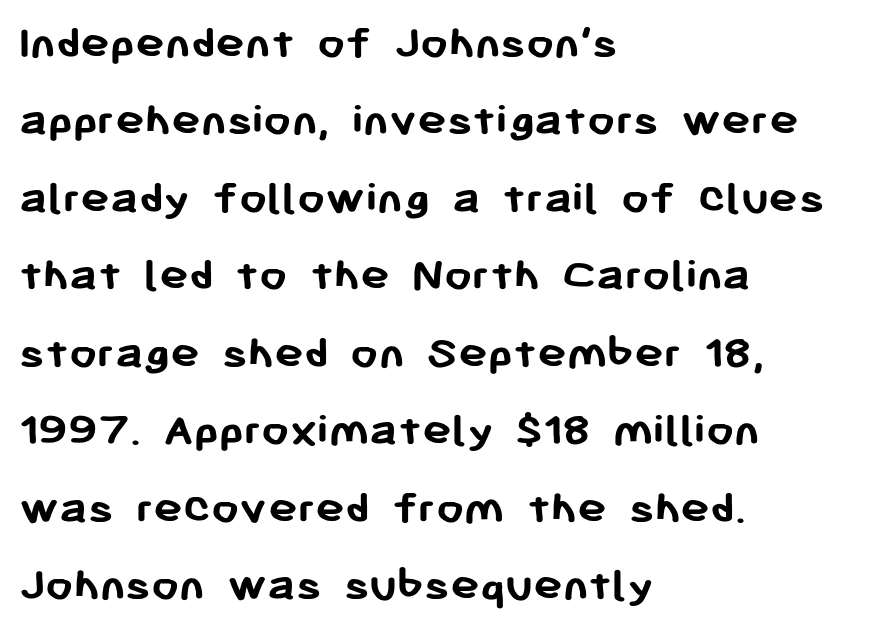
A typesetter would mark this as roman, not italic. Compared with an ordinary text face, these strokes are far heavier — a full bold. The text block is weighted toward the left margin, trailing off unevenly rightward. Honestly, there is no underline to notice here at all. Does the type have serifs? No, each stem ends abruptly. Nobody touched the tracking dial on this one.
